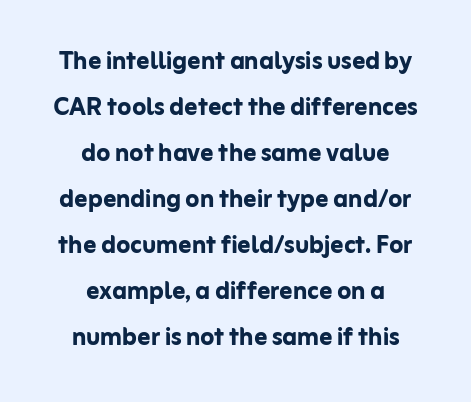
{"serif": "no", "italic": "no", "bold": "yes", "weight": "semibold", "width": "normal", "stroke_contrast": "low", "x_height": "medium", "monospaced": "no", "underline": "no", "align": "center", "line_spacing": "normal", "line_spacing_ratio": 1.44, "letter_spacing": "normal", "letter_spacing_em": 0.0, "glyph_px": 32}
